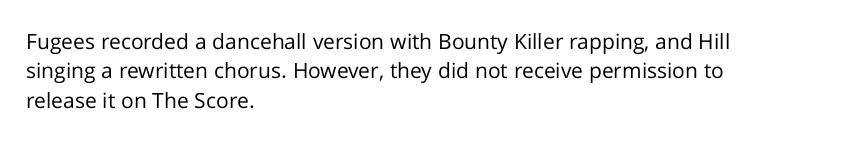
The image shows 21 px text type, upright; set left-aligned, normal line spacing (1.4x), normal letter spacing, not underlined.
